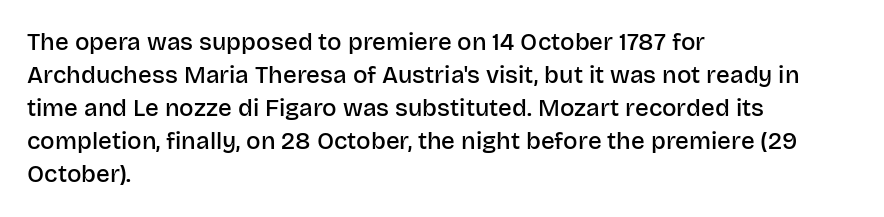
Q: Is the text bold? A: Semi-bold.
Q: Is the text italic (slanted)? A: No, it is upright.
Q: Is the text underlined? A: No.
Q: How is the paragraph aligned? A: Left-aligned.
Q: Is the spacing between letters normal or unusually wide? A: Normal.
Q: Is the spacing between lines tight, normal or loose? A: Normal.
